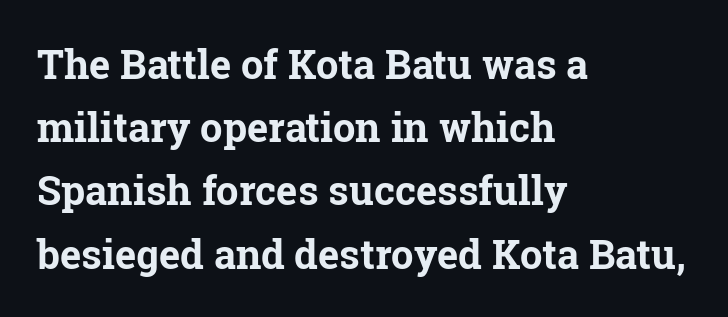
{"serif": "yes", "italic": "no", "bold": "yes", "weight": "bold", "width": "normal", "stroke_contrast": "low", "x_height": "medium", "monospaced": "no", "underline": "no", "align": "left", "line_spacing": "normal", "line_spacing_ratio": 1.58, "letter_spacing": "normal", "letter_spacing_em": 0.0, "glyph_px": 40}
